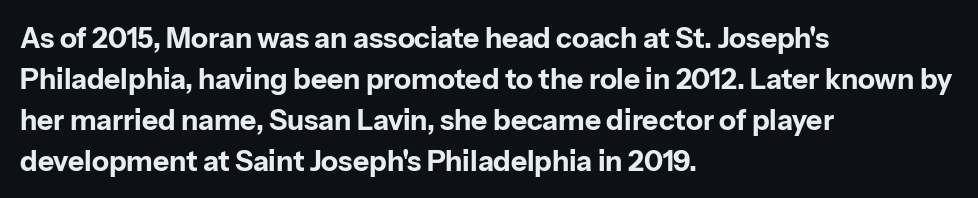
Q: Is the text bold? A: Yes.
Q: Is the text italic (slanted)? A: No, it is upright.
Q: Is the typeface a serif or a sans-serif typeface? A: Sans-serif.
Q: Is the text underlined? A: No.
Q: How is the paragraph aligned? A: Left-aligned.
Q: Is the spacing between letters normal or unusually wide? A: Normal.
Q: Is the spacing between lines tight, normal or loose? A: Normal.
Q: Width (condensed, normal, or wide)? A: Normal.
Q: Stroke contrast? A: Low.
Q: x-height? A: Medium.
Q: Monospaced? A: No.
